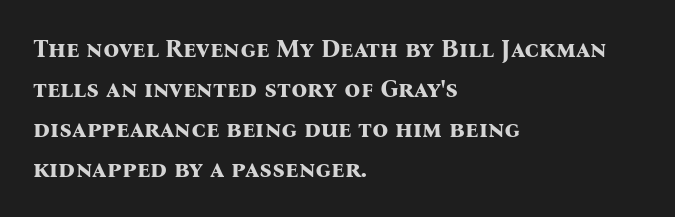
Tracking value appears to be zero — textbook default spacing. The text block is weighted toward the left margin, trailing off unevenly rightward. Posture: straight, roman, zero tilt. Regarding leading, the lines here are spaced in the standard way. Honestly, there is no underline to notice here at all. Thick stems and heavy bowls — unmistakably bold.
